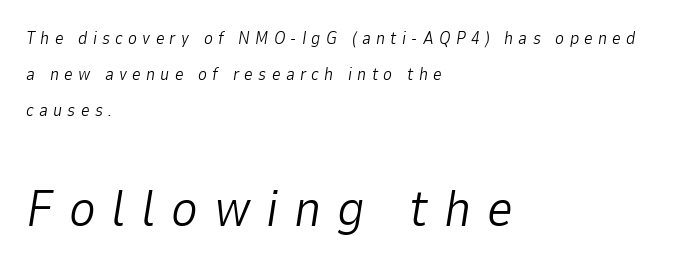
{"italic": "yes", "lean": "right", "slant_degrees": 9, "bold": "no", "weight": "light", "width": "normal", "stroke_contrast": "low", "x_height": "medium", "monospaced": "no", "underline": "no", "align": "left", "line_spacing": "loose", "line_spacing_ratio": 2.11, "letter_spacing": "wide", "letter_spacing_em": 0.31, "larger_block": "second", "size_ratio": 3.0, "glyph_px": 51}
